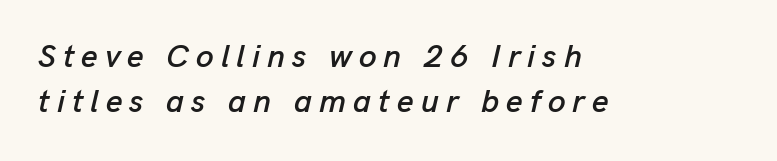
{"italic": "yes", "lean": "right", "slant_degrees": 13, "width": "normal", "stroke_contrast": "low", "x_height": "medium", "monospaced": "no", "underline": "no", "align": "left", "line_spacing": "normal", "line_spacing_ratio": 1.41, "letter_spacing": "wide", "letter_spacing_em": 0.22, "glyph_px": 32}
